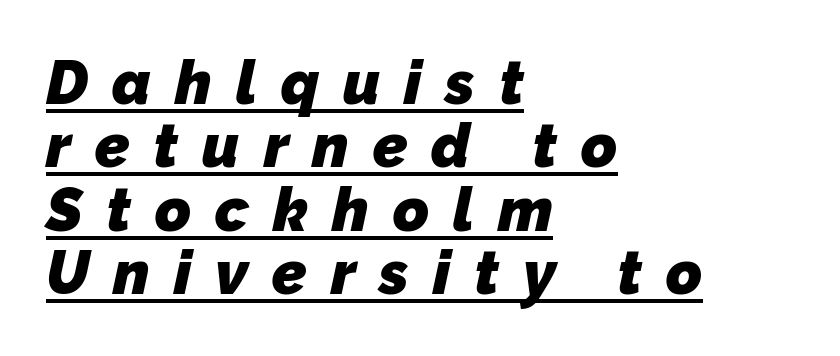
{"serif": "no", "bold": "yes", "weight": "heavy", "width": "normal", "stroke_contrast": "low", "x_height": "medium", "monospaced": "no", "underline": "yes", "align": "left", "line_spacing": "tight", "line_spacing_ratio": 1.04, "letter_spacing": "wide", "letter_spacing_em": 0.39, "glyph_px": 61}
